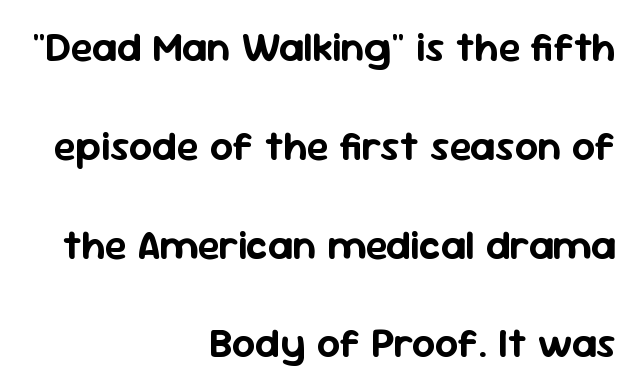
The image shows 41 px sans-serif type, upright; set right-aligned, loose line spacing (2.41x), normal letter spacing, not underlined; low stroke contrast and a medium x-height.
